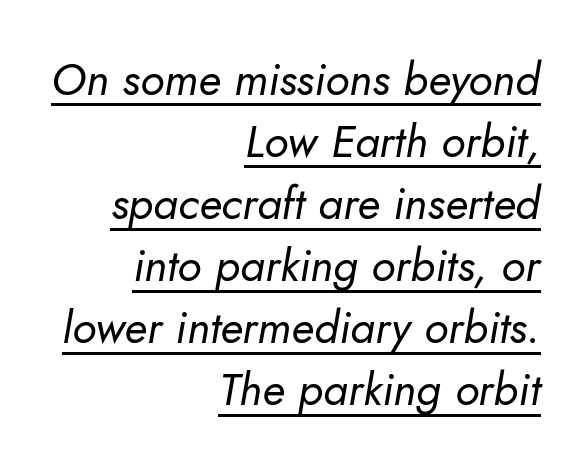
The image shows 45 px regular-weight type, italic (leaning right); set right-aligned, normal line spacing (1.38x), normal letter spacing, underlined; low stroke contrast and a small x-height.
